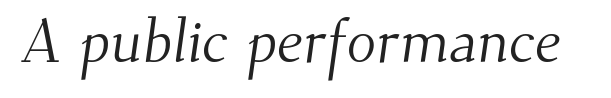
{"serif": "yes", "bold": "no", "weight": "light", "width": "normal", "stroke_contrast": "medium", "x_height": "small", "monospaced": "no", "underline": "no", "letter_spacing": "normal", "letter_spacing_em": 0.0, "glyph_px": 61}
